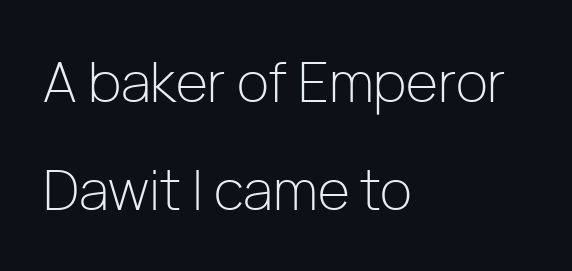
Quick note: underline off. A light-to-regular cut is what we see here. Here the glyphs are tracked normally, forming tight word shapes. Vertical strokes here are truly vertical. If you drew a ruler down the left edge, every line would touch it.
